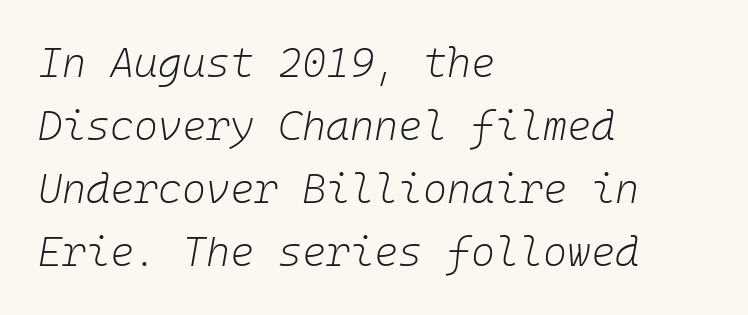
{"italic": "yes", "lean": "right", "slant_degrees": 10, "bold": "no", "weight": "light", "width": "normal", "stroke_contrast": "low", "x_height": "medium", "monospaced": "yes", "underline": "no", "align": "left", "line_spacing": "normal", "line_spacing_ratio": 1.54, "letter_spacing": "normal", "letter_spacing_em": 0.0, "glyph_px": 41}
